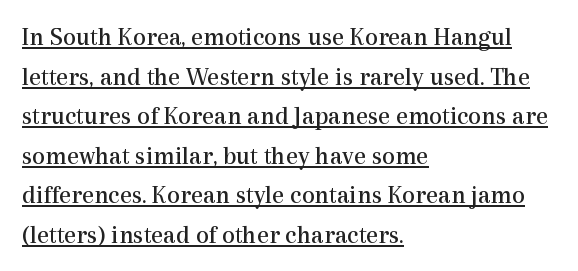
When letters stand straight like this, we call the style roman or upright. The ragged edge is on the right, which tells us the setting is flush left. This block has exactly the height ordinary leading produces. Has an underline been added? It has.
